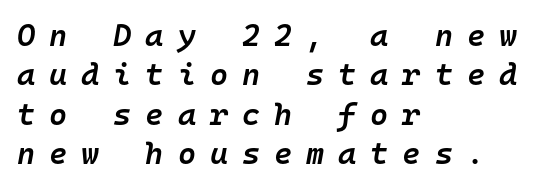
{"italic": "yes", "lean": "right", "slant_degrees": 10, "bold": "semi", "weight": "semibold", "width": "normal", "stroke_contrast": "low", "x_height": "medium", "monospaced": "yes", "underline": "no", "align": "left", "line_spacing": "normal", "line_spacing_ratio": 1.27, "letter_spacing": "wide", "letter_spacing_em": 0.45, "glyph_px": 31}
